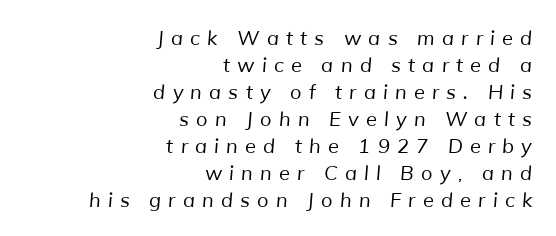
The image shows 20 px text type; set right-aligned, normal line spacing (1.35x), unusually wide letter spacing (+0.36 em), not underlined.
